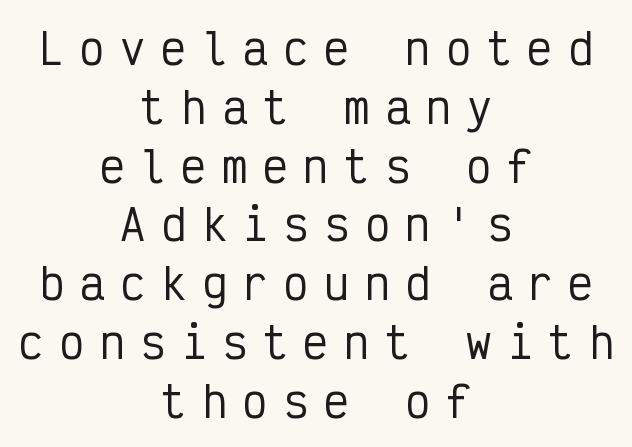
A bare baseline throughout the passage. Spacing verdict: monospaced, one width for all characters. Normally led — the rows are evenly, conventionally spaced. Italic? Not at all — the glyphs are vertical. The type family on display is of the sans-serif kind.
